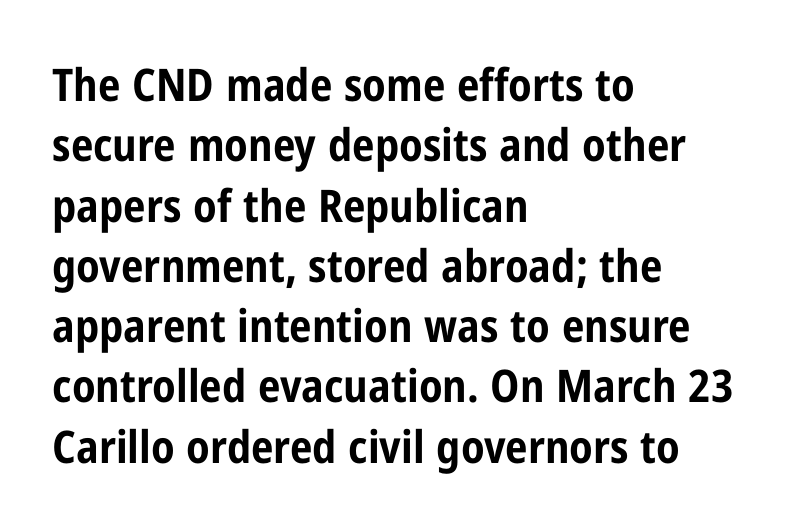
{"serif": "no", "italic": "no", "bold": "yes", "weight": "bold", "width": "condensed", "stroke_contrast": "low", "x_height": "medium", "monospaced": "no", "underline": "no", "align": "left", "line_spacing": "normal", "line_spacing_ratio": 1.34, "letter_spacing": "normal", "letter_spacing_em": 0.0, "glyph_px": 45}
